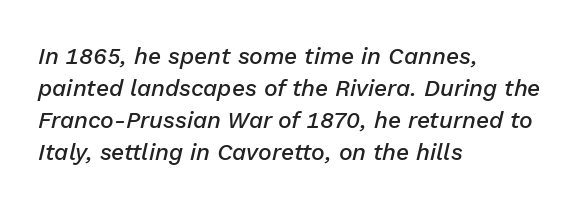
Q: Is the text bold? A: Semi-bold.
Q: Is the text italic (slanted)? A: Yes, it leans right by about 13 degrees.
Q: Is the text underlined? A: No.
Q: How is the paragraph aligned? A: Left-aligned.
Q: Is the spacing between letters normal or unusually wide? A: Normal.
Q: Is the spacing between lines tight, normal or loose? A: Normal.
